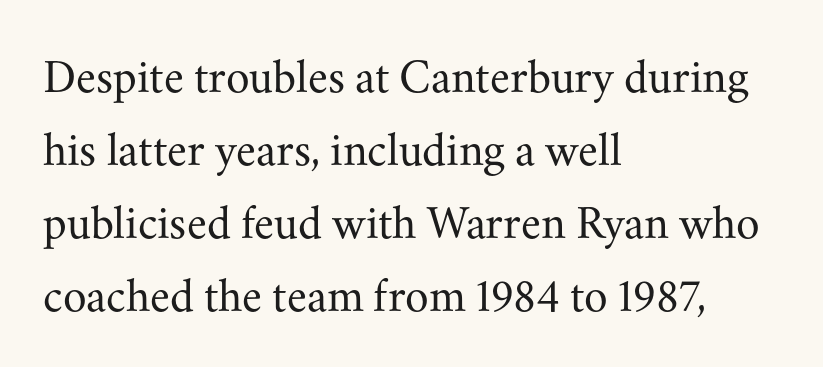
{"serif": "yes", "italic": "no", "bold": "no", "weight": "regular", "width": "normal", "stroke_contrast": "medium", "x_height": "small", "monospaced": "no", "underline": "no", "align": "left", "line_spacing": "normal", "line_spacing_ratio": 1.52, "letter_spacing": "normal", "letter_spacing_em": 0.0, "glyph_px": 48}
